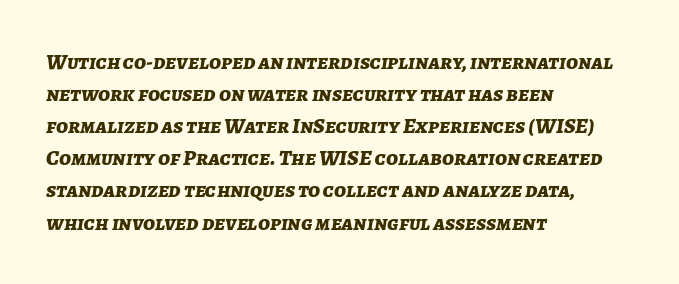
{"italic": "yes", "lean": "right", "slant_degrees": 7, "bold": "yes", "underline": "no", "align": "left", "line_spacing": "normal", "line_spacing_ratio": 1.46, "letter_spacing": "normal", "letter_spacing_em": 0.0, "glyph_px": 22}
